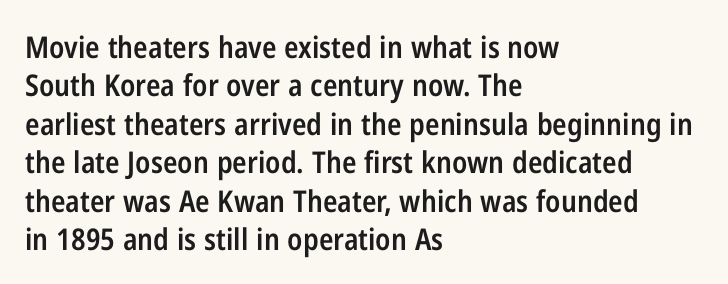
Q: Is the text bold? A: Semi-bold.
Q: Is the text italic (slanted)? A: No, it is upright.
Q: Is the typeface a serif or a sans-serif typeface? A: Sans-serif.
Q: Is the text underlined? A: No.
Q: How is the paragraph aligned? A: Left-aligned.
Q: Is the spacing between letters normal or unusually wide? A: Normal.
Q: Is the spacing between lines tight, normal or loose? A: Normal.
Q: Width (condensed, normal, or wide)? A: Condensed.
Q: Stroke contrast? A: Low.
Q: x-height? A: Medium.
Q: Monospaced? A: No.
